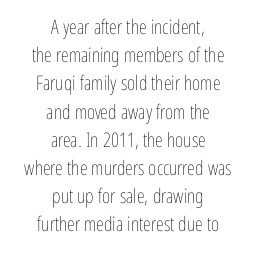
The image shows 20 px text type, upright; set centered, normal line spacing (1.41x), normal letter spacing, not underlined.
